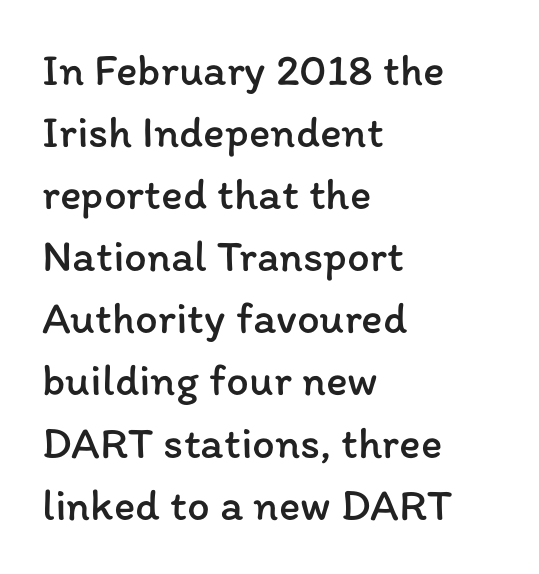
{"italic": "no", "bold": "no", "weight": "regular", "width": "normal", "stroke_contrast": "low", "x_height": "medium", "monospaced": "no", "underline": "no", "align": "left", "line_spacing": "normal", "line_spacing_ratio": 1.38, "letter_spacing": "normal", "letter_spacing_em": 0.0, "glyph_px": 45}
